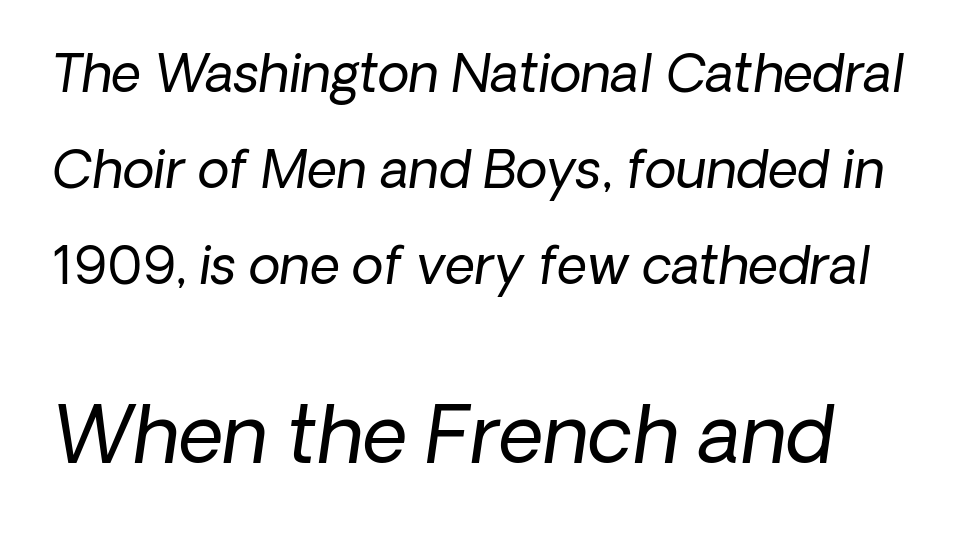
{"italic": "yes", "lean": "right", "slant_degrees": 8, "bold": "no", "weight": "regular", "width": "normal", "stroke_contrast": "low", "x_height": "medium", "monospaced": "no", "underline": "no", "align": "left", "line_spacing_ratio": 1.85, "letter_spacing": "normal", "letter_spacing_em": 0.0, "larger_block": "second", "size_ratio": 1.5, "glyph_px": 78}
